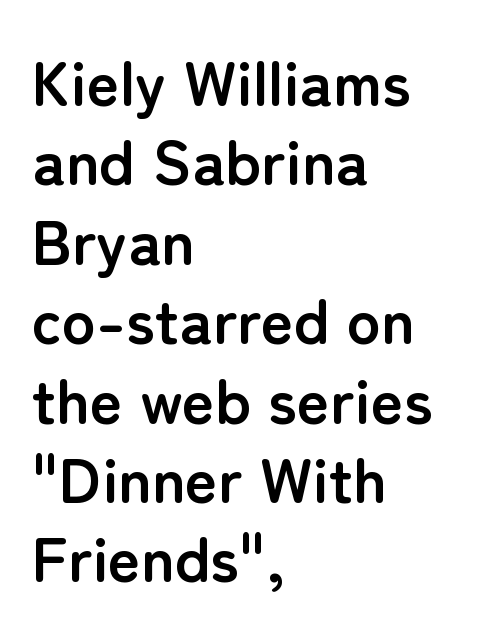
{"serif": "no", "italic": "no", "bold": "yes", "weight": "semibold", "width": "normal", "stroke_contrast": "low", "x_height": "medium", "monospaced": "no", "underline": "no", "align": "left", "line_spacing": "normal", "line_spacing_ratio": 1.26, "letter_spacing": "normal", "letter_spacing_em": 0.0, "glyph_px": 63}
